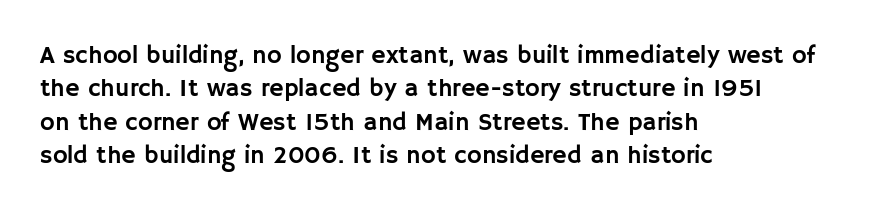
{"italic": "no", "underline": "no", "align": "left", "line_spacing": "normal", "line_spacing_ratio": 1.34, "letter_spacing": "normal", "letter_spacing_em": 0.0, "glyph_px": 25}
